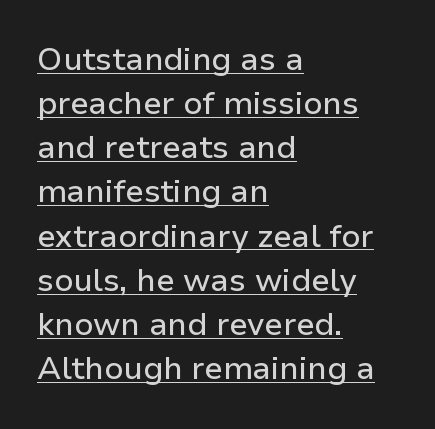
The image shows 32 px sans-serif type, upright; set left-aligned, normal line spacing (1.38x), normal letter spacing, underlined; low stroke contrast and a medium x-height.
